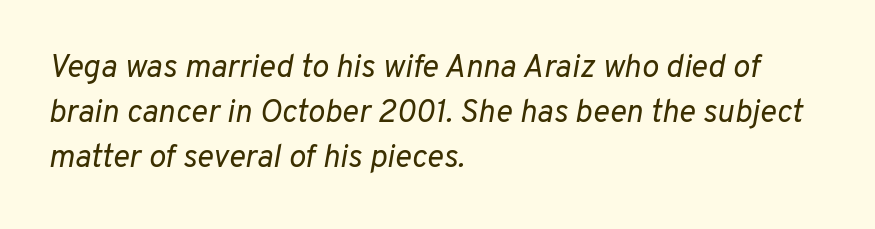
{"italic": "yes", "lean": "right", "slant_degrees": 10, "bold": "no", "weight": "regular", "width": "normal", "stroke_contrast": "low", "x_height": "medium", "monospaced": "no", "underline": "no", "align": "left", "line_spacing": "normal", "line_spacing_ratio": 1.41, "letter_spacing": "normal", "letter_spacing_em": 0.0, "glyph_px": 32}
